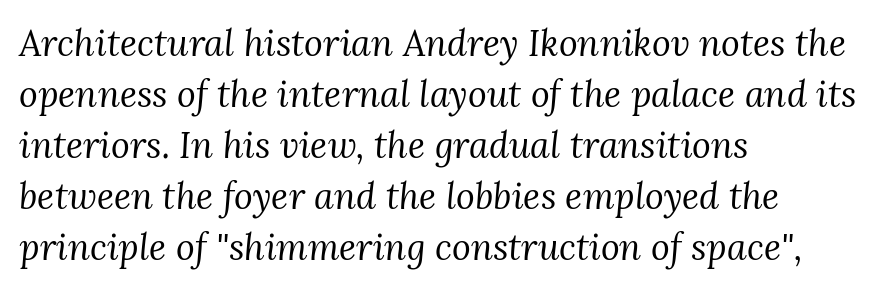
Descender tails drop into unmarked territory. What kind of face is this? One with serifs. Horizontally, the lines are justified to the leading edge only. The glyphs look as if they've been sheared to an angle. Look at the tracking — it's just the regular setting, nothing added. The passage shown is typed in a proportional face where columns would drift.
